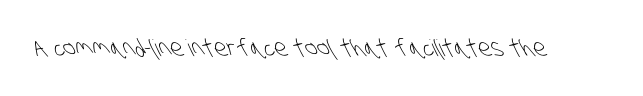
The image shows 23 px text type; set normal letter spacing, not underlined.
